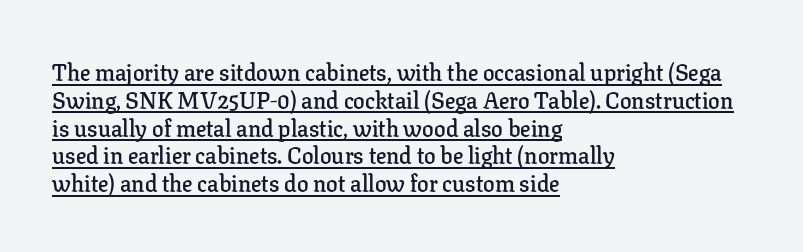
{"italic": "no", "bold": "semi", "underline": "yes", "align": "left", "line_spacing_ratio": 1.21, "letter_spacing": "normal", "letter_spacing_em": 0.0, "glyph_px": 23}
